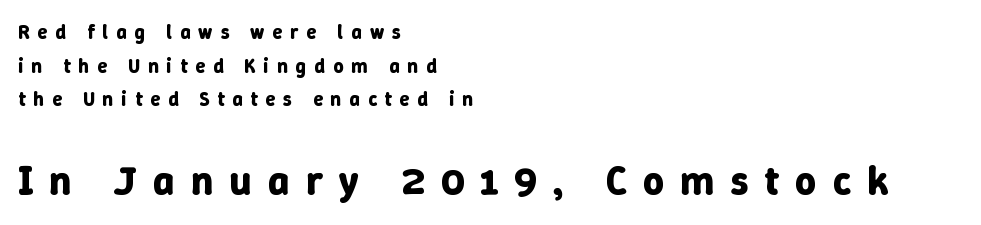
The image shows 41 px bold type, upright; set left-aligned, normal line spacing (1.68x), unusually wide letter spacing (+0.4 em), not underlined; the second (bottom) block is 2.05x larger; low stroke contrast and a medium x-height.
